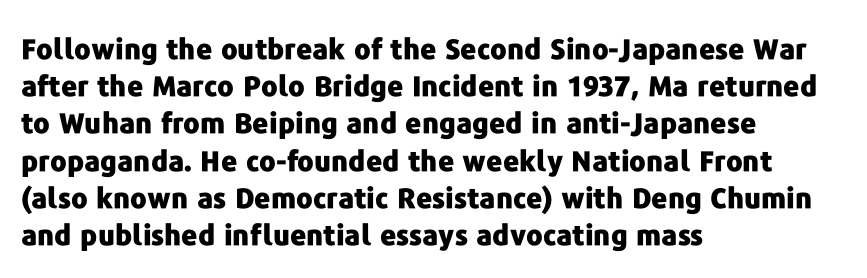
Q: Is the text bold? A: Yes.
Q: Is the text italic (slanted)? A: No, it is upright.
Q: Is the typeface a serif or a sans-serif typeface? A: Sans-serif.
Q: Is the text underlined? A: No.
Q: How is the paragraph aligned? A: Left-aligned.
Q: Is the spacing between letters normal or unusually wide? A: Normal.
Q: Is the spacing between lines tight, normal or loose? A: Normal.
Q: Width (condensed, normal, or wide)? A: Normal.
Q: Stroke contrast? A: Low.
Q: x-height? A: Medium.
Q: Monospaced? A: No.
